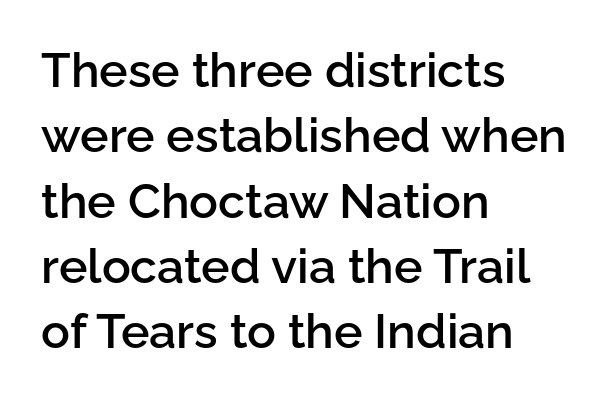
Q: Is the text bold? A: Semi-bold.
Q: Is the text italic (slanted)? A: No, it is upright.
Q: Is the typeface a serif or a sans-serif typeface? A: Sans-serif.
Q: Is the text underlined? A: No.
Q: How is the paragraph aligned? A: Left-aligned.
Q: Is the spacing between letters normal or unusually wide? A: Normal.
Q: Is the spacing between lines tight, normal or loose? A: Normal.
Q: Width (condensed, normal, or wide)? A: Normal.
Q: Stroke contrast? A: Low.
Q: x-height? A: Medium.
Q: Monospaced? A: No.
